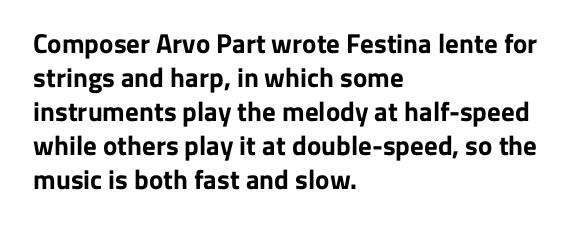
{"italic": "no", "bold": "yes", "underline": "no", "align": "left", "line_spacing": "normal", "line_spacing_ratio": 1.26, "letter_spacing": "normal", "letter_spacing_em": 0.0, "glyph_px": 27}
